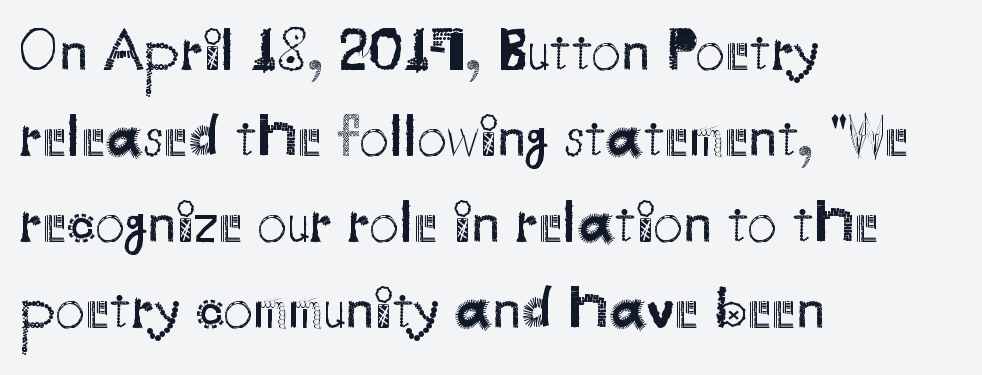
{"serif": "no", "italic": "no", "bold": "no", "weight": "regular", "width": "normal", "stroke_contrast": "medium", "x_height": "small", "monospaced": "no", "underline": "no", "align": "left", "line_spacing": "normal", "line_spacing_ratio": 1.46, "letter_spacing": "normal", "letter_spacing_em": 0.0, "glyph_px": 59}
